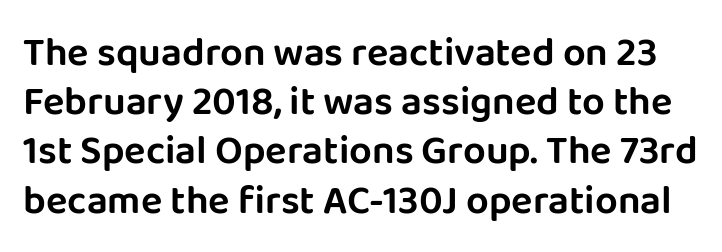
The image shows 40 px sans-serif type, upright; set line spacing 1.23x, normal letter spacing, not underlined; low stroke contrast and a large x-height.
